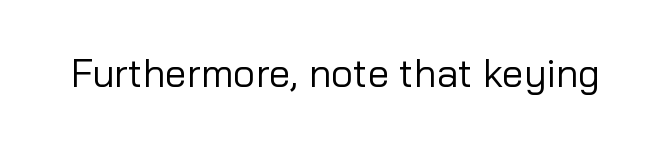
Q: Is the text bold? A: No.
Q: Is the text italic (slanted)? A: No, it is upright.
Q: Is the typeface a serif or a sans-serif typeface? A: Sans-serif.
Q: Is the text underlined? A: No.
Q: Is the spacing between letters normal or unusually wide? A: Normal.
Q: Width (condensed, normal, or wide)? A: Normal.
Q: Stroke contrast? A: Low.
Q: x-height? A: Medium.
Q: Monospaced? A: No.
